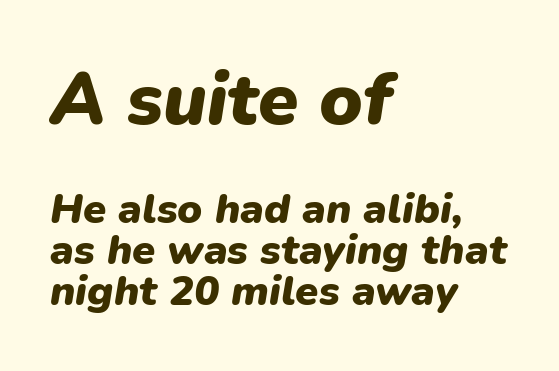
Q: Is the text bold? A: Yes.
Q: Is the text italic (slanted)? A: Yes, it leans right by about 9 degrees.
Q: Is the text underlined? A: No.
Q: How is the paragraph aligned? A: Left-aligned.
Q: Is the spacing between letters normal or unusually wide? A: Normal.
Q: Is the spacing between lines tight, normal or loose? A: Tight.
Q: Which block of text is set in a larger size, the first (top) or the second (bottom)? A: The first (top) one.
Q: Width (condensed, normal, or wide)? A: Normal.
Q: Stroke contrast? A: Low.
Q: x-height? A: Medium.
Q: Monospaced? A: No.
